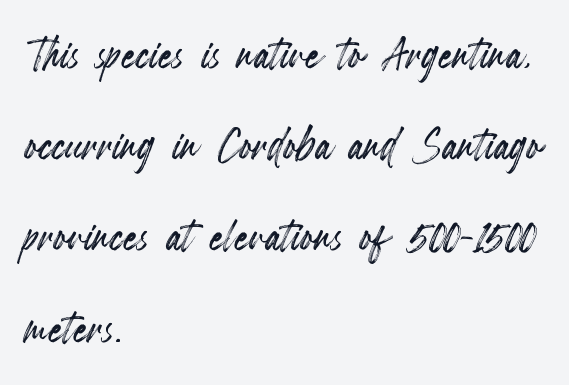
{"width": "condensed", "x_height": "small", "monospaced": "no", "underline": "no", "align": "left", "line_spacing": "normal", "line_spacing_ratio": 1.6, "letter_spacing": "normal", "letter_spacing_em": 0.0, "glyph_px": 57}
